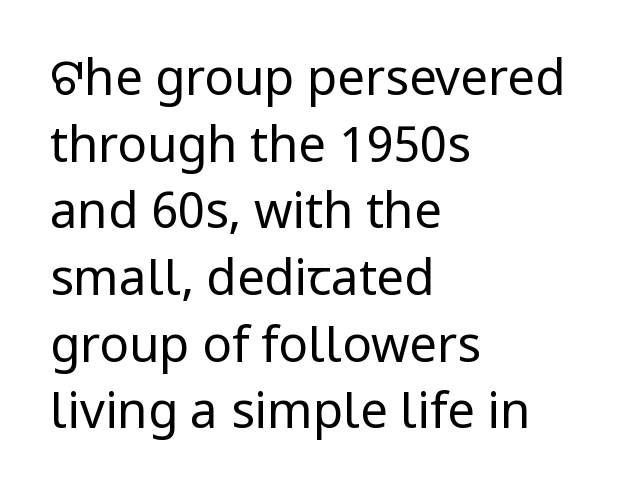
Q: Is the text bold? A: No.
Q: Is the text italic (slanted)? A: No, it is upright.
Q: Is the typeface a serif or a sans-serif typeface? A: Sans-serif.
Q: Is the text underlined? A: No.
Q: How is the paragraph aligned? A: Left-aligned.
Q: Is the spacing between letters normal or unusually wide? A: Normal.
Q: Is the spacing between lines tight, normal or loose? A: Normal.
Q: Width (condensed, normal, or wide)? A: Normal.
Q: Stroke contrast? A: Low.
Q: x-height? A: Medium.
Q: Monospaced? A: No.
